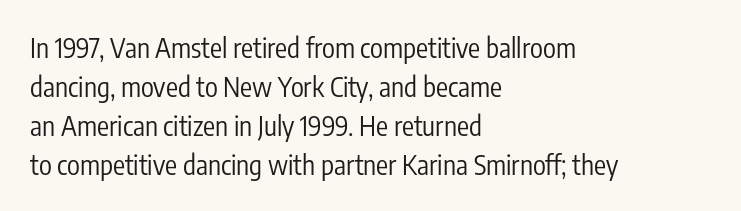
Nothing heavy about these letters — not bold at all. The block of text has a typical density, with ordinary space between rows. Posture: straight, roman, zero tilt. Quick note: underline off. The letterforms sit shoulder to shoulder at normal distance.
